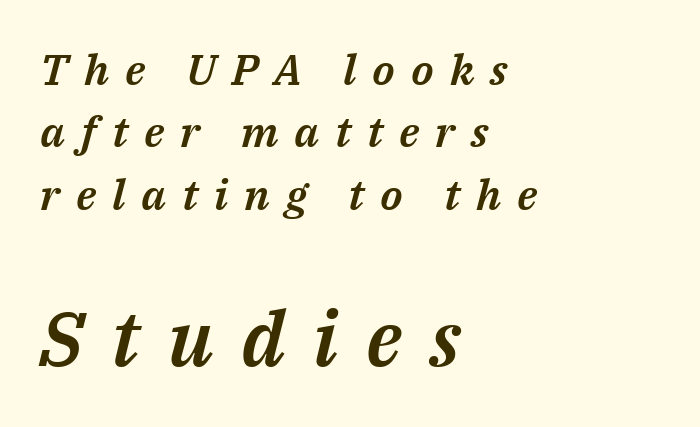
Q: Is the text italic (slanted)? A: Yes, it leans right by about 14 degrees.
Q: Is the text underlined? A: No.
Q: How is the paragraph aligned? A: Left-aligned.
Q: Is the spacing between letters normal or unusually wide? A: Unusually wide.
Q: Is the spacing between lines tight, normal or loose? A: Normal.
Q: Which block of text is set in a larger size, the first (top) or the second (bottom)? A: The second (bottom) one.
Q: Width (condensed, normal, or wide)? A: Normal.
Q: Stroke contrast? A: Medium.
Q: x-height? A: Medium.
Q: Monospaced? A: No.
